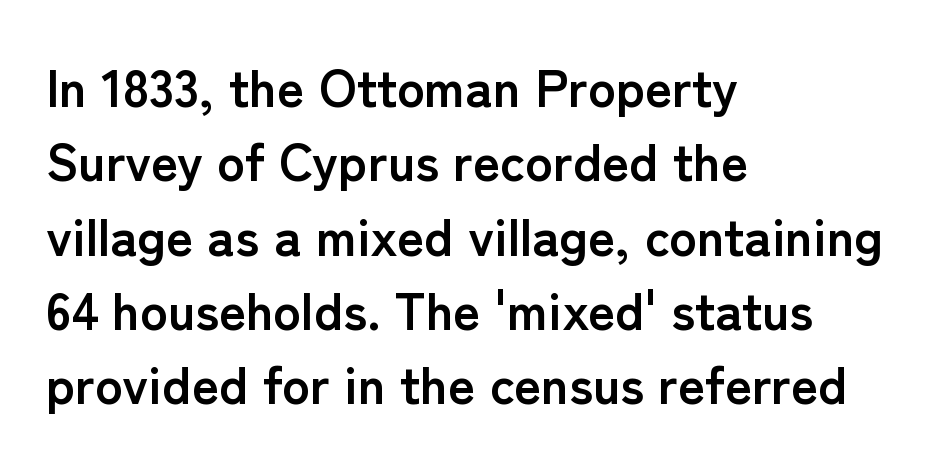
Emphasis by weight is at full strength: bold. Has an underline been added? It has not. Visually the block forms a straight wall on the left and a jagged coastline on the right. Evenly set lines give the paragraph a standard silhouette. This is roman type, the default non-slanted kind.
